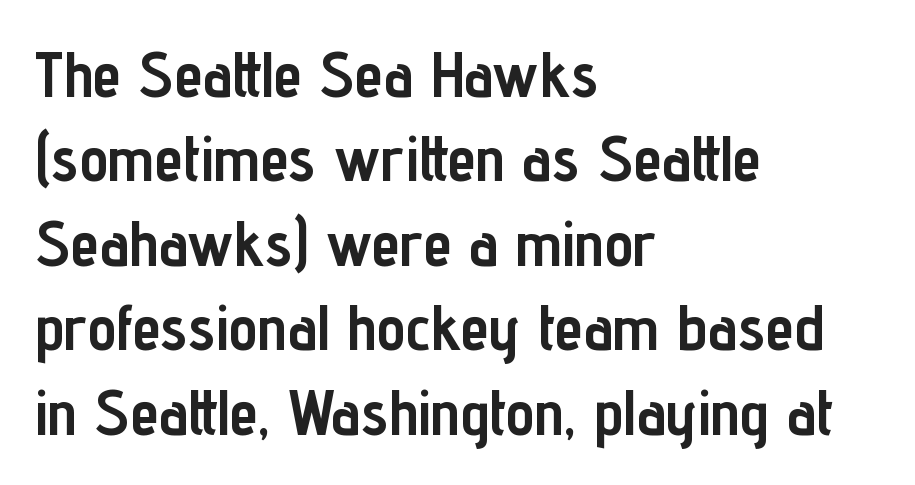
{"serif": "no", "italic": "no", "bold": "yes", "weight": "semibold", "width": "condensed", "stroke_contrast": "low", "x_height": "medium", "monospaced": "no", "underline": "no", "align": "left", "line_spacing": "normal", "line_spacing_ratio": 1.32, "letter_spacing": "normal", "letter_spacing_em": 0.0, "glyph_px": 64}
